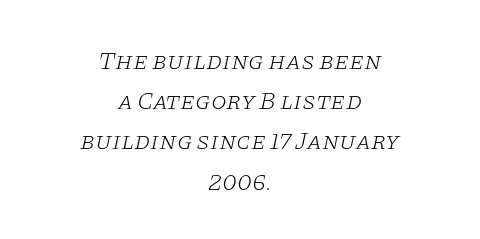
The image shows 25 px text type, italic (leaning right); set centered, normal line spacing (1.61x), normal letter spacing, not underlined.
